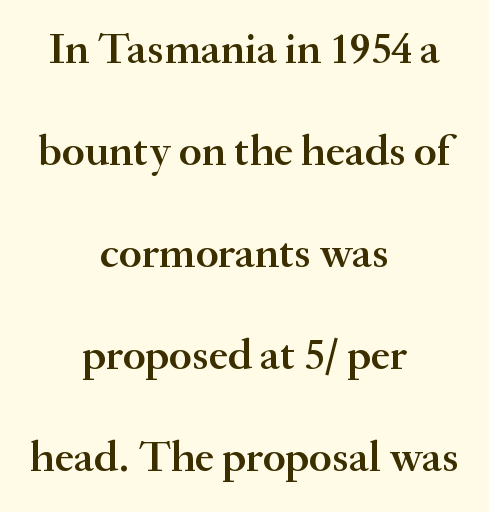
The image shows 44 px semibold serif type, upright; set centered, loose line spacing (2.32x), normal letter spacing, not underlined; medium stroke contrast and a small x-height.
